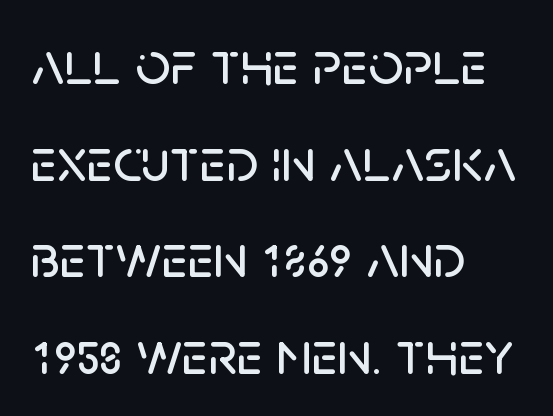
Q: Is the text italic (slanted)? A: No, it is upright.
Q: Is the typeface a serif or a sans-serif typeface? A: Sans-serif.
Q: Is the text underlined? A: No.
Q: How is the paragraph aligned? A: Left-aligned.
Q: Is the spacing between letters normal or unusually wide? A: Normal.
Q: Is the spacing between lines tight, normal or loose? A: Normal.
Q: Width (condensed, normal, or wide)? A: Normal.
Q: Stroke contrast? A: Low.
Q: x-height? A: Large.
Q: Monospaced? A: No.
